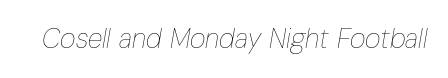
Compared with a typical body face, this is equally light or lighter still. The words here are not underlined. Each word holds together tightly as a unit, with standard inter-letter gaps. The rendering applies a slant to the glyphs.
